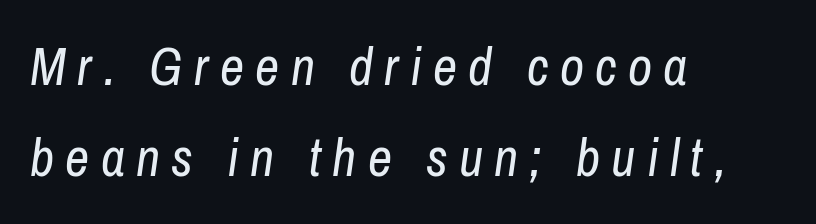
{"italic": "yes", "lean": "right", "slant_degrees": 8, "bold": "no", "weight": "regular", "width": "condensed", "stroke_contrast": "low", "x_height": "medium", "monospaced": "no", "underline": "no", "align": "left", "line_spacing_ratio": 1.72, "letter_spacing": "wide", "letter_spacing_em": 0.21, "glyph_px": 53}
